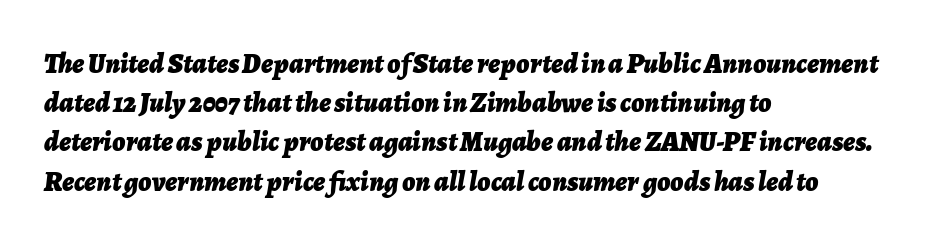
The rendering uses a bold face; every stroke is thick and dark. Standard letterfit; no display-style spreading of the glyphs. Is the type slanted? Yes — the strokes lean at a clear angle. Reading down the column, the eye jumps a familiar distance to each next line.
